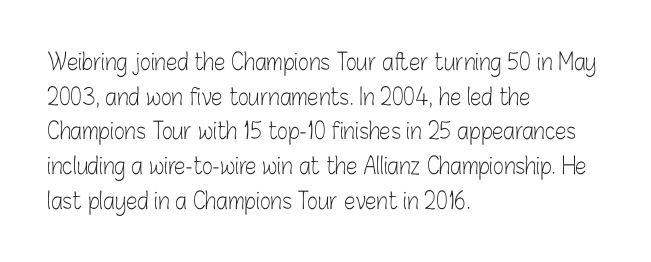
The image shows 23 px text type, upright; set left-aligned, normal line spacing (1.51x), normal letter spacing, not underlined.
